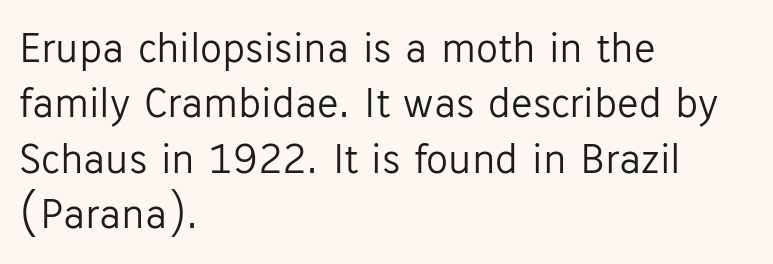
Q: Is the text bold? A: No.
Q: Is the text italic (slanted)? A: No, it is upright.
Q: Is the typeface a serif or a sans-serif typeface? A: Sans-serif.
Q: Is the text underlined? A: No.
Q: How is the paragraph aligned? A: Left-aligned.
Q: Is the spacing between letters normal or unusually wide? A: Normal.
Q: Is the spacing between lines tight, normal or loose? A: Normal.
Q: Width (condensed, normal, or wide)? A: Normal.
Q: Stroke contrast? A: Low.
Q: x-height? A: Medium.
Q: Monospaced? A: No.
